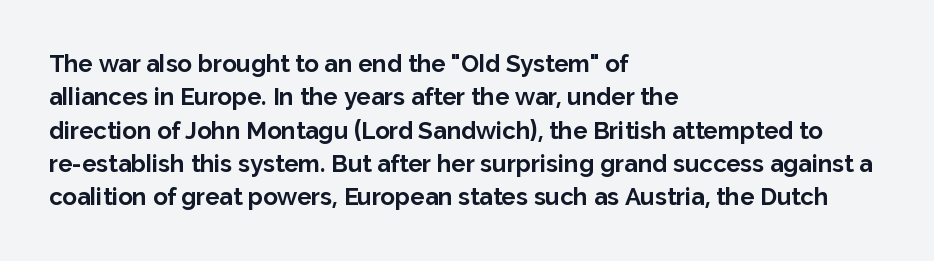
The image shows 24 px bold type, upright; set left-aligned, normal line spacing (1.39x), normal letter spacing, not underlined.
